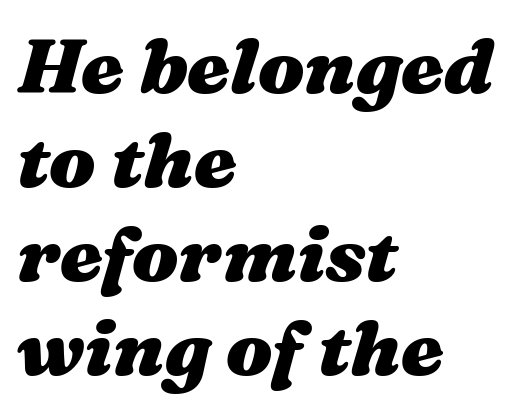
{"italic": "yes", "lean": "right", "slant_degrees": 16, "bold": "yes", "weight": "heavy", "width": "wide", "stroke_contrast": "medium", "x_height": "medium", "monospaced": "no", "underline": "no", "align": "left", "line_spacing_ratio": 1.22, "letter_spacing": "normal", "letter_spacing_em": 0.0, "glyph_px": 77}
